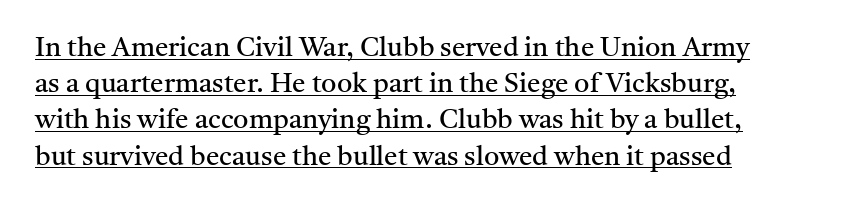
A classic flush-left, rag-right setting is used for this passage. A typographer would call this underscored text. The tracking reads as untouched default to a designer's eye. The typography opts for an upright posture over an oblique one. Stroke thickness stays within the range of a standard reading face or lighter.
